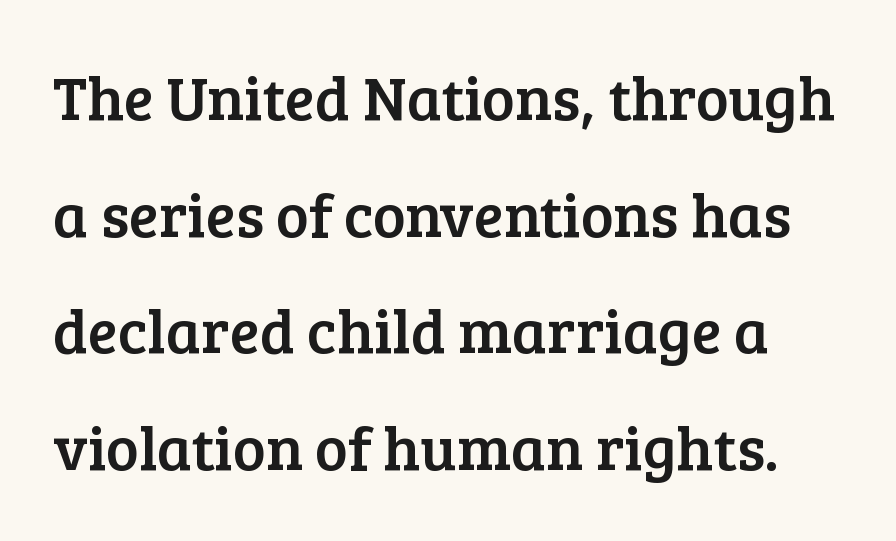
The string is rendered with underlining switched off. The typeface chosen for these lines features serifs. The axis of the letterforms is exactly vertical. Nothing unusual about the tracking: characters are spaced as the font intends. Is this a fixed-width face? No — the glyphs have proportional, varying widths.
